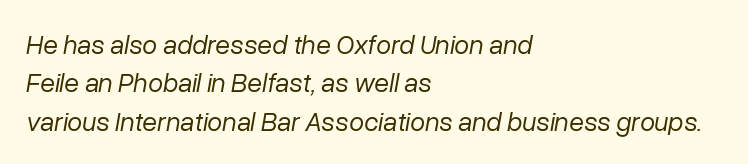
Slant detected: the letters are inclined. Vertical stems look standard width or narrower in stroke. Underlining? Definitely not there. A typesetter would call this zero additional tracking. Summary of vertical rhythm: regular, with standard interline spacing. The rendering anchors every line to the left-hand side.
